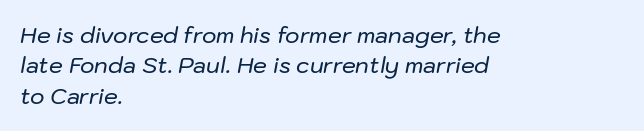
{"italic": "yes", "lean": "right", "slant_degrees": 10, "underline": "no", "align": "left", "line_spacing": "normal", "line_spacing_ratio": 1.38, "letter_spacing": "normal", "letter_spacing_em": 0.0, "glyph_px": 22}
